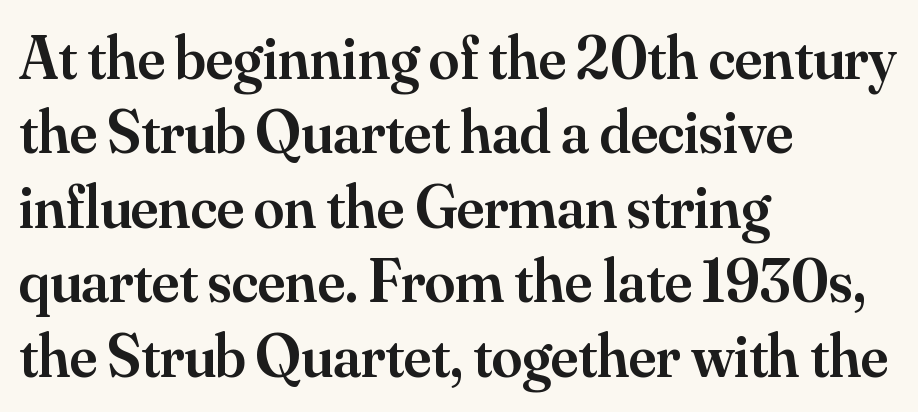
Observe the serifs anchoring each vertical stroke in this sample. The specimen reads as upright at a glance. Its strokes are somewhat broadened, the hallmark of semibold type. Characters follow at the spacing the type designer built in. Character widths vary here, with narrow letters taking less room than wide ones.
